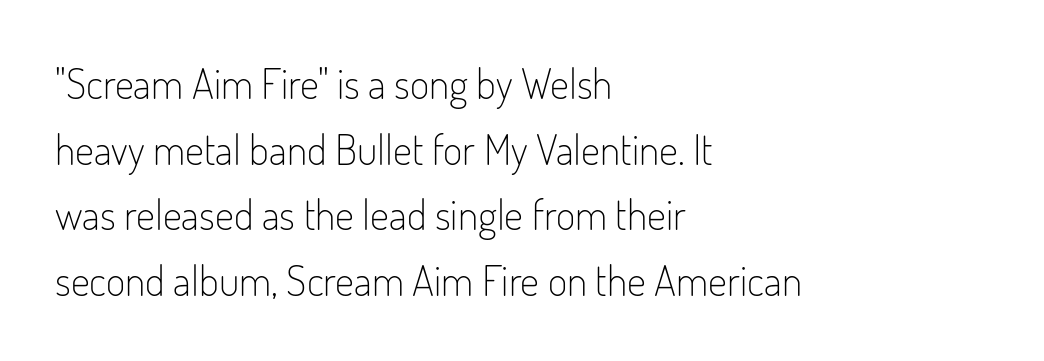
{"serif": "no", "italic": "no", "bold": "no", "weight": "light", "width": "condensed", "stroke_contrast": "low", "x_height": "small", "monospaced": "no", "underline": "no", "align": "left", "line_spacing": "normal", "line_spacing_ratio": 1.56, "letter_spacing": "normal", "letter_spacing_em": 0.0, "glyph_px": 42}
